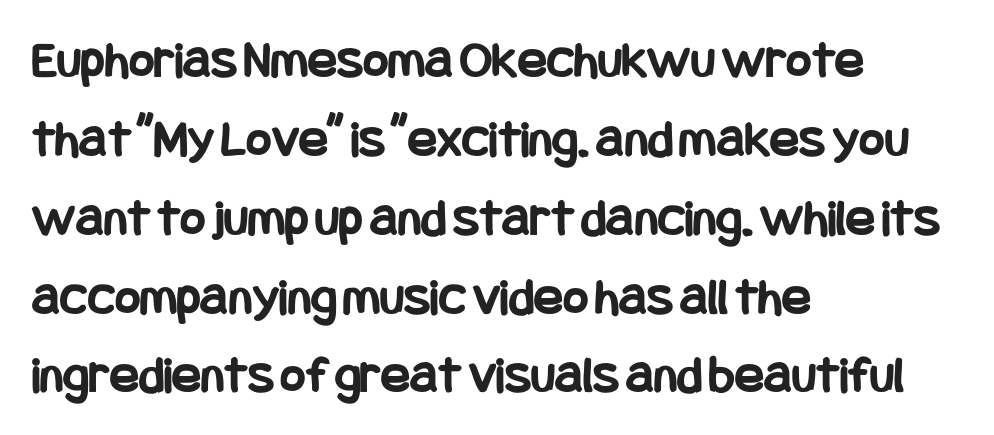
The passage is arranged the way most books set body copy — flush left. Tall strokes in this sample are plumb rather than angled. Check where the strokes stop: nothing finishes them off — pure sans. Thick stems and heavy bowls — unmistakably bold. Short note: letters normally spaced. Notice how descenders clear the ascenders below comfortably — that's standard leading.
